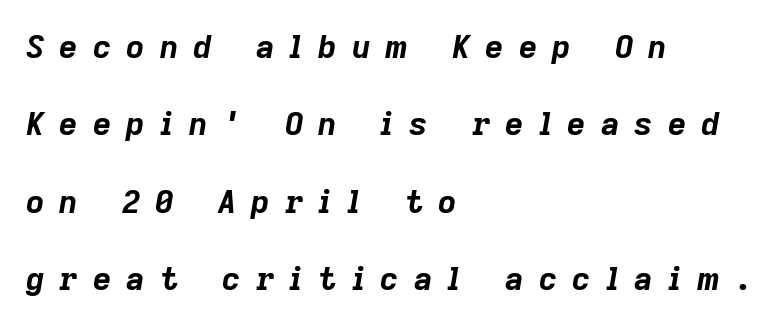
Q: Is the text bold? A: Yes.
Q: Is the text italic (slanted)? A: Yes, it leans right by about 9 degrees.
Q: Is the text underlined? A: No.
Q: How is the paragraph aligned? A: Left-aligned.
Q: Is the spacing between letters normal or unusually wide? A: Unusually wide.
Q: Is the spacing between lines tight, normal or loose? A: Loose.
Q: Width (condensed, normal, or wide)? A: Normal.
Q: Stroke contrast? A: Low.
Q: x-height? A: Medium.
Q: Monospaced? A: No.
